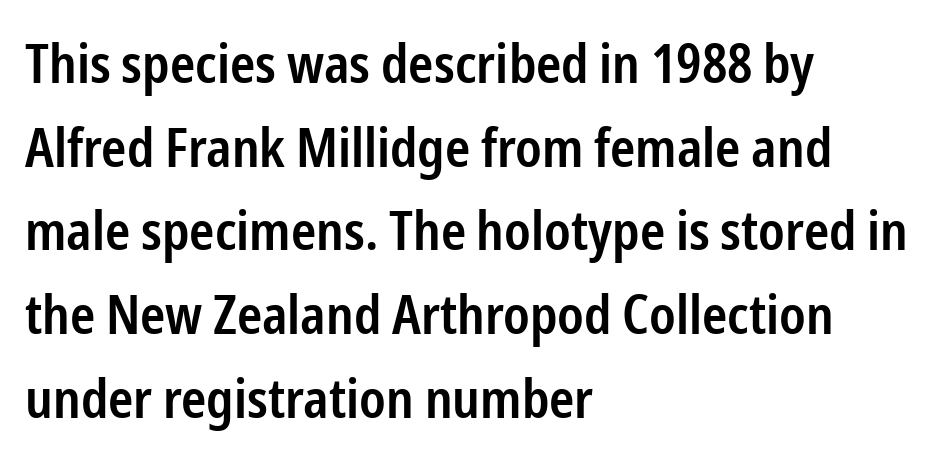
A typesetter would call this leading conventional body-copy spacing. Weight: semibold (demi). A typesetter would label this face a sans. Honestly, the letter spacing is just normal — you wouldn't notice it. Does the copy run flush right? No — it runs flush left.
